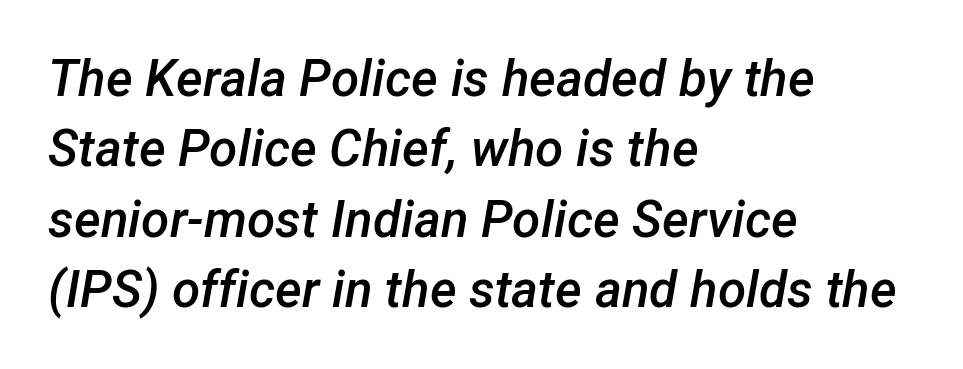
{"italic": "yes", "lean": "right", "slant_degrees": 12, "bold": "semi", "weight": "semibold", "width": "normal", "stroke_contrast": "low", "x_height": "medium", "monospaced": "no", "underline": "no", "align": "left", "line_spacing": "normal", "line_spacing_ratio": 1.38, "letter_spacing": "normal", "letter_spacing_em": 0.0, "glyph_px": 51}
